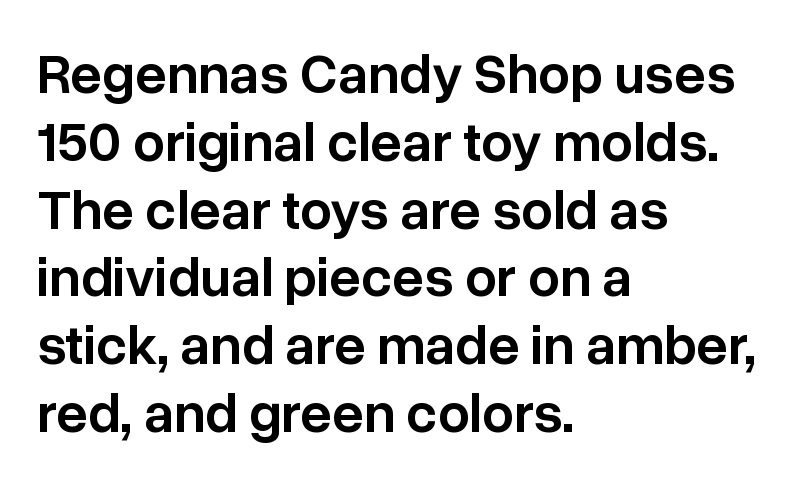
Each letter keeps its own natural width here, so spacing adapts to shape. A clean baseline with only descenders dipping below it. Each glyph is drawn with semibold strokes, heavier than normal yet not fully bold. Teacher's note: observe the even left margin — that is flush-left alignment. The type is set solid horizontally, with unmodified tracking. Does the type have serifs? No, each stem ends abruptly.
